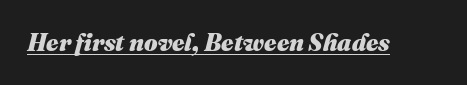
Q: Is the text bold? A: Yes.
Q: Is the text italic (slanted)? A: Yes, it leans right by about 16 degrees.
Q: Is the text underlined? A: Yes.
Q: Is the spacing between letters normal or unusually wide? A: Normal.
